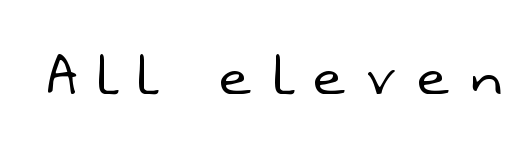
{"serif": "no", "bold": "no", "weight": "light", "width": "normal", "stroke_contrast": "low", "x_height": "medium", "monospaced": "no", "underline": "no", "letter_spacing": "wide", "letter_spacing_em": 0.33, "glyph_px": 67}
